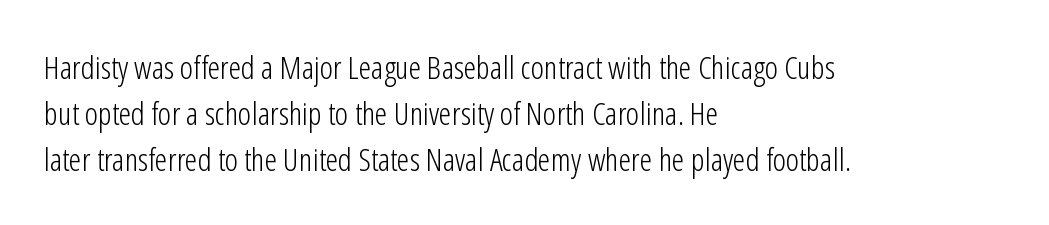
The image shows 32 px light, condensed sans-serif type, upright; set left-aligned, normal line spacing (1.43x), normal letter spacing, not underlined; low stroke contrast and a medium x-height.
